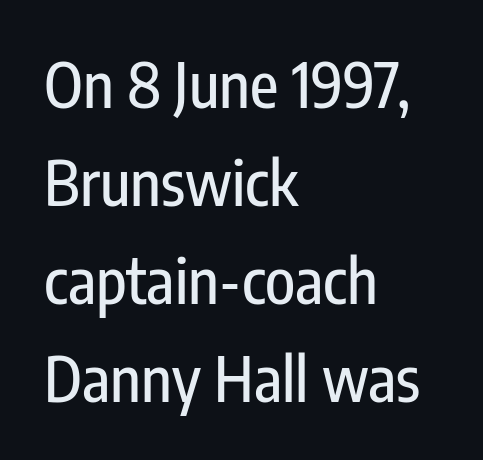
Grotesque or geometric, the face here clearly has no serifs. If you measured baseline to baseline, you'd find a middling distance. Each letter keeps its own natural width here, so spacing adapts to shape. In CSS terms this would be text-align: left. Has an underline been added? It has not. Words appear dense and cohesive because spacing is normal.
